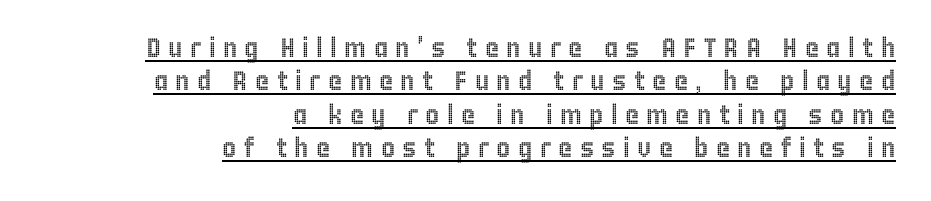
{"italic": "no", "underline": "yes", "align": "right", "line_spacing_ratio": 1.24, "letter_spacing": "wide", "letter_spacing_em": 0.27, "glyph_px": 27}
